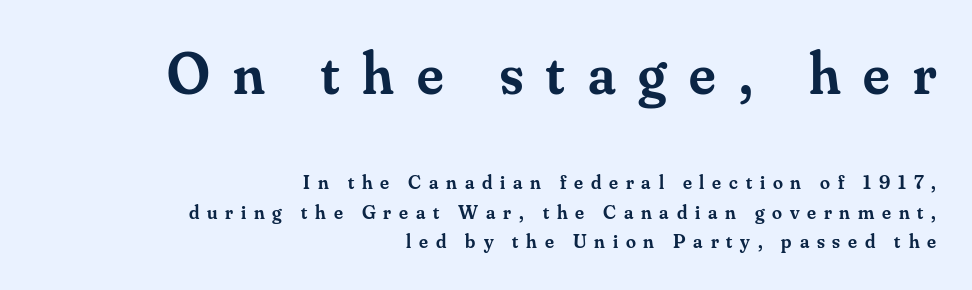
{"serif": "yes", "italic": "no", "bold": "semi", "weight": "semibold", "width": "normal", "stroke_contrast": "medium", "x_height": "small", "monospaced": "no", "underline": "no", "align": "right", "line_spacing": "normal", "line_spacing_ratio": 1.46, "letter_spacing": "wide", "letter_spacing_em": 0.39, "larger_block": "first", "size_ratio": 2.95, "glyph_px": 59}
